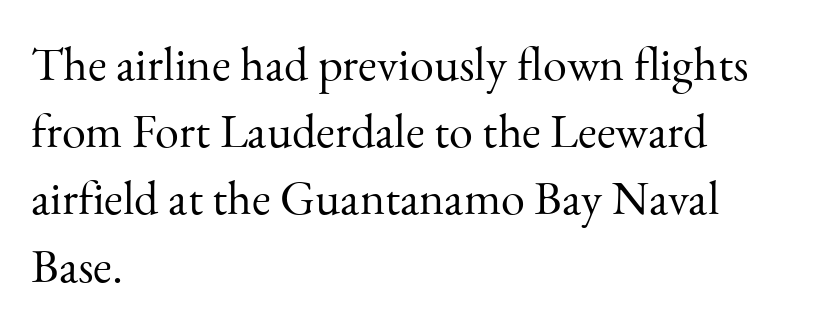
Q: Is the text bold? A: No.
Q: Is the text italic (slanted)? A: No, it is upright.
Q: Is the typeface a serif or a sans-serif typeface? A: Serif.
Q: Is the text underlined? A: No.
Q: How is the paragraph aligned? A: Left-aligned.
Q: Is the spacing between letters normal or unusually wide? A: Normal.
Q: Is the spacing between lines tight, normal or loose? A: Normal.
Q: Width (condensed, normal, or wide)? A: Normal.
Q: Stroke contrast? A: Medium.
Q: x-height? A: Small.
Q: Monospaced? A: No.
